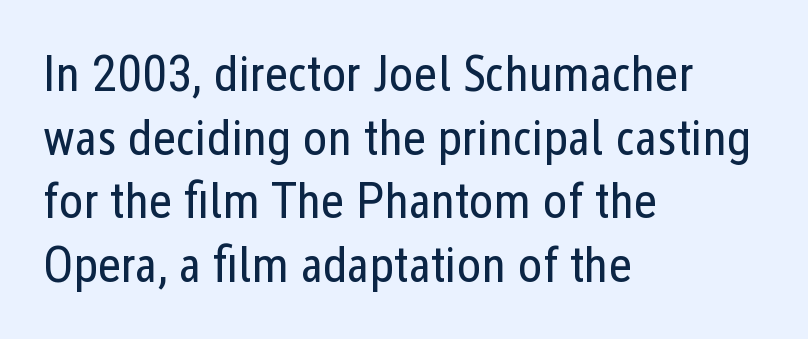
The image shows 51 px regular-weight, condensed sans-serif type, upright; set left-aligned, normal line spacing (1.25x), normal letter spacing, not underlined; low stroke contrast and a medium x-height.
